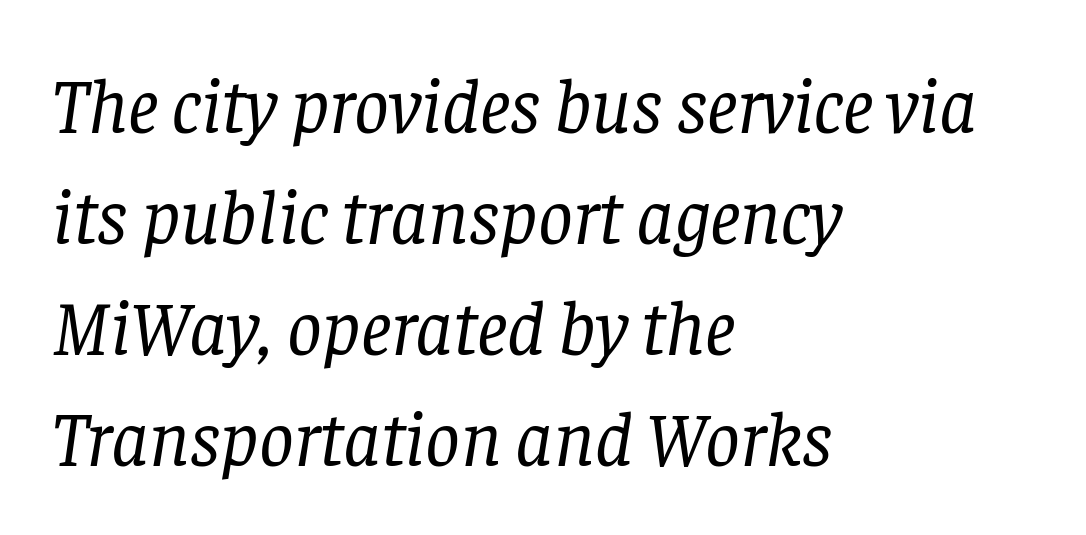
The image shows 77 px regular-weight serif type, italic (leaning right); set left-aligned, normal line spacing (1.44x), normal letter spacing, not underlined; low stroke contrast and a large x-height.
